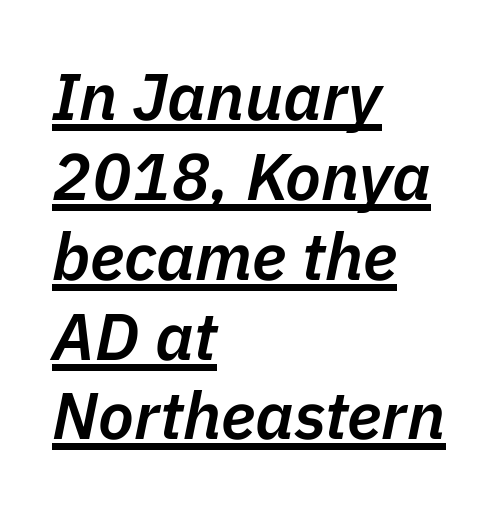
The image shows 66 px semibold type, italic (leaning right); set left-aligned, line spacing 1.21x, normal letter spacing, underlined; low stroke contrast and a medium x-height.
